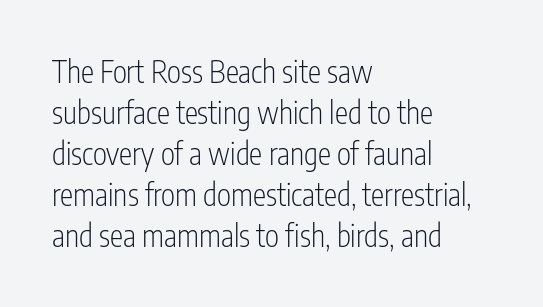
The image shows 30 px light, condensed sans-serif type, upright; set left-aligned, normal line spacing (1.37x), normal letter spacing, not underlined; low stroke contrast and a medium x-height.
